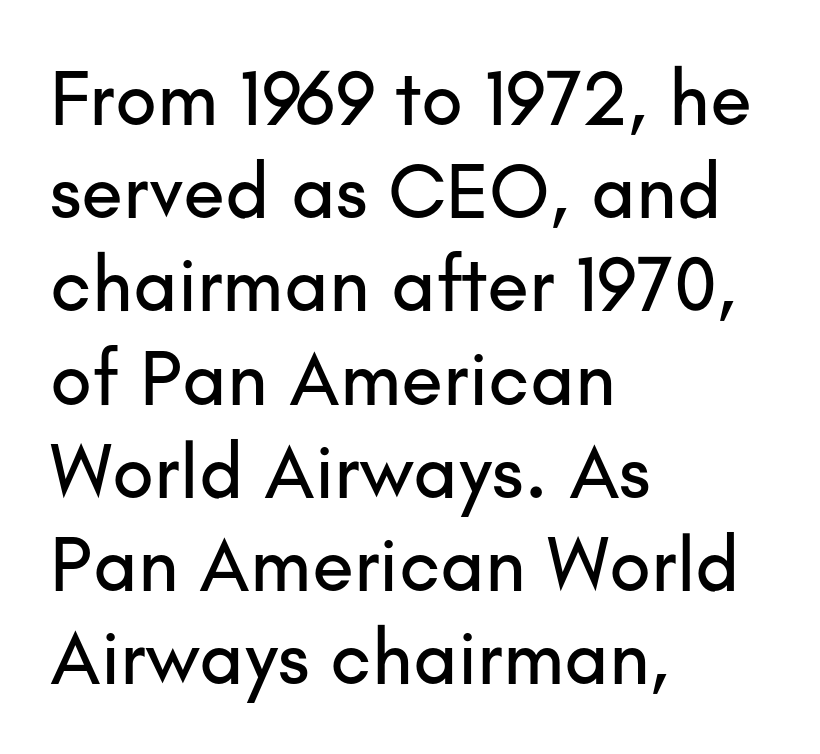
Q: Is the text italic (slanted)? A: No, it is upright.
Q: Is the typeface a serif or a sans-serif typeface? A: Sans-serif.
Q: Is the text underlined? A: No.
Q: How is the paragraph aligned? A: Left-aligned.
Q: Is the spacing between letters normal or unusually wide? A: Normal.
Q: Width (condensed, normal, or wide)? A: Normal.
Q: Stroke contrast? A: Low.
Q: x-height? A: Small.
Q: Monospaced? A: No.
